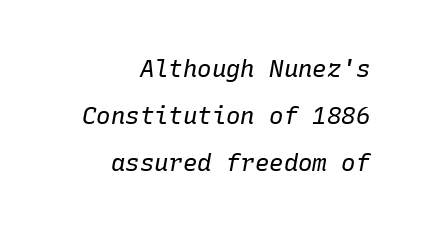
Q: Is the text bold? A: No.
Q: Is the text italic (slanted)? A: Yes, it leans right by about 10 degrees.
Q: Is the text underlined? A: No.
Q: How is the paragraph aligned? A: Right-aligned.
Q: Is the spacing between letters normal or unusually wide? A: Normal.
Q: Is the spacing between lines tight, normal or loose? A: Loose.
